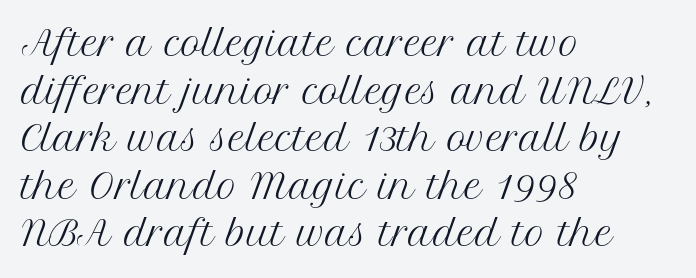
{"serif": "yes", "bold": "no", "weight": "regular", "width": "normal", "stroke_contrast": "medium", "x_height": "medium", "monospaced": "no", "underline": "no", "align": "left", "line_spacing": "normal", "line_spacing_ratio": 1.4, "letter_spacing": "normal", "letter_spacing_em": 0.0, "glyph_px": 34}
